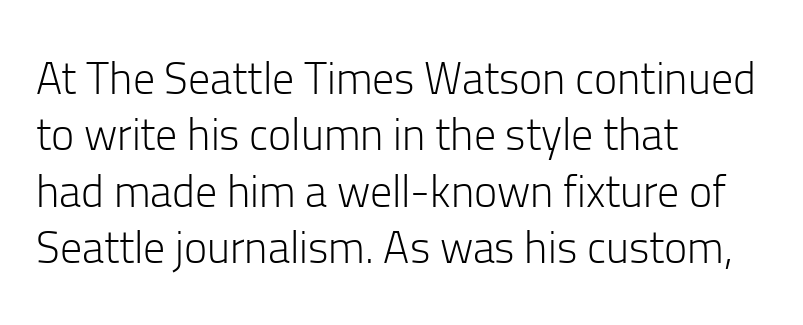
Q: Is the text bold? A: No.
Q: Is the text italic (slanted)? A: No, it is upright.
Q: Is the typeface a serif or a sans-serif typeface? A: Sans-serif.
Q: Is the text underlined? A: No.
Q: How is the paragraph aligned? A: Left-aligned.
Q: Is the spacing between letters normal or unusually wide? A: Normal.
Q: Is the spacing between lines tight, normal or loose? A: Normal.
Q: Width (condensed, normal, or wide)? A: Normal.
Q: Stroke contrast? A: Low.
Q: x-height? A: Medium.
Q: Monospaced? A: No.
